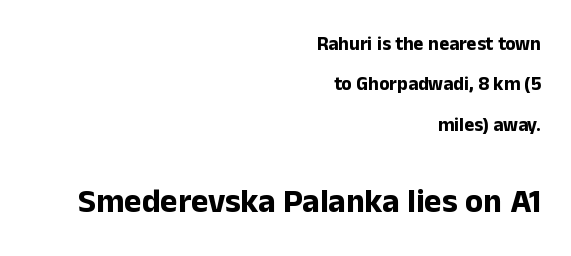
The image shows 33 px bold sans-serif type, upright; set right-aligned, loose line spacing (2.13x), normal letter spacing, not underlined; the second (bottom) block is 1.74x larger; low stroke contrast and a medium x-height.
